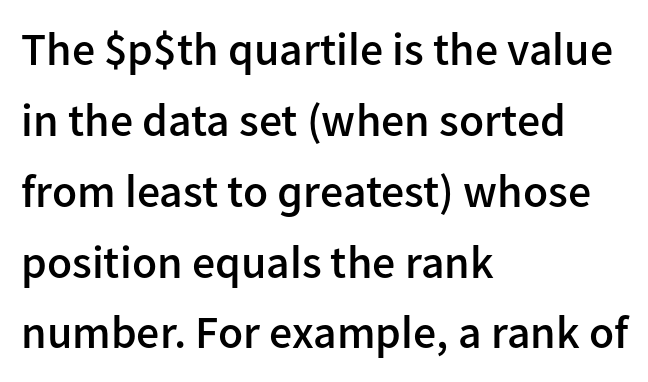
The image shows 46 px semibold sans-serif type, upright; set left-aligned, normal line spacing (1.54x), normal letter spacing, not underlined; low stroke contrast and a medium x-height.
